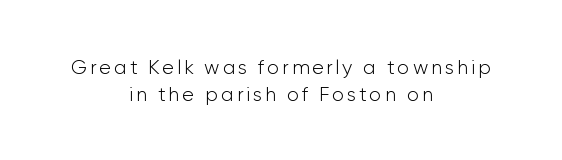
The image shows 20 px text type, upright; set centered, normal line spacing (1.33x), not underlined.
